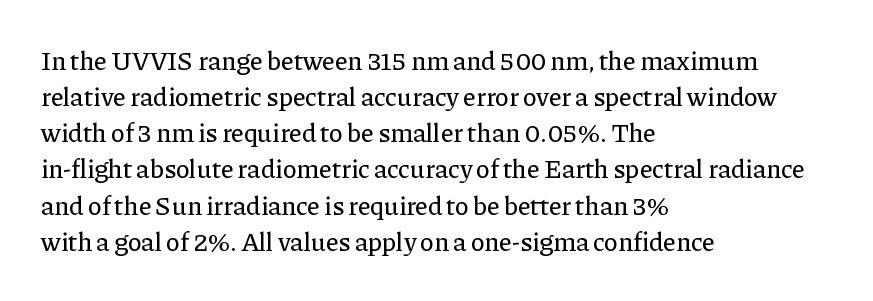
{"italic": "no", "underline": "no", "align": "left", "line_spacing": "normal", "line_spacing_ratio": 1.39, "letter_spacing": "normal", "letter_spacing_em": 0.0, "glyph_px": 26}
